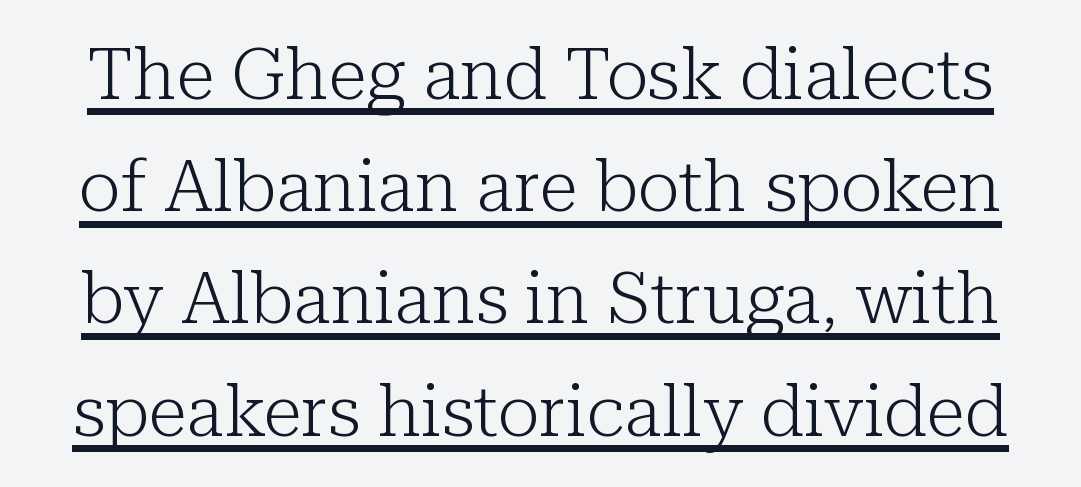
The typesetter has applied underlining to the passage shown. The space between consecutive lines is moderate. Italic? Not at all — the glyphs are vertical. The horizontal fit of the characters is conventional and even. Note the varied advance widths — an 'i' is clearly narrower than an 'm'. Note: serifs present on the glyphs.
